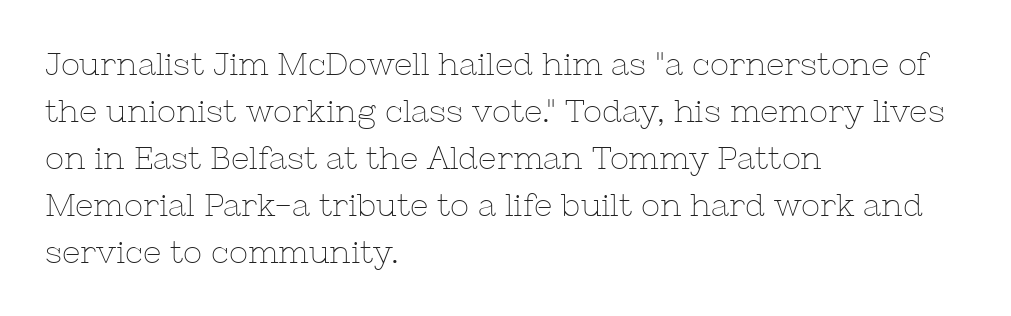
Q: Is the text bold? A: No.
Q: Is the text italic (slanted)? A: No, it is upright.
Q: Is the typeface a serif or a sans-serif typeface? A: Serif.
Q: Is the text underlined? A: No.
Q: How is the paragraph aligned? A: Left-aligned.
Q: Is the spacing between letters normal or unusually wide? A: Normal.
Q: Is the spacing between lines tight, normal or loose? A: Normal.
Q: Width (condensed, normal, or wide)? A: Normal.
Q: Stroke contrast? A: Low.
Q: x-height? A: Medium.
Q: Monospaced? A: No.
